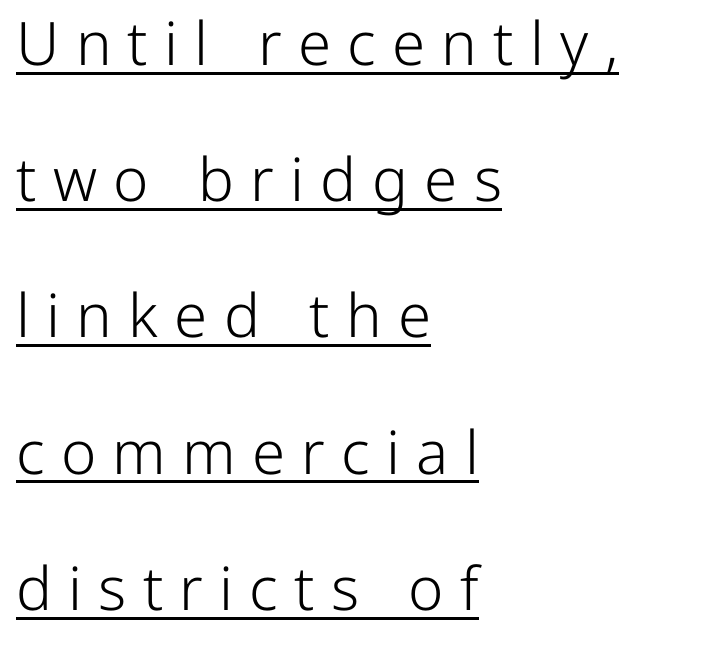
The image shows 60 px light sans-serif type, upright; set left-aligned, loose line spacing (2.27x), unusually wide letter spacing (+0.27 em), underlined; low stroke contrast and a medium x-height.
